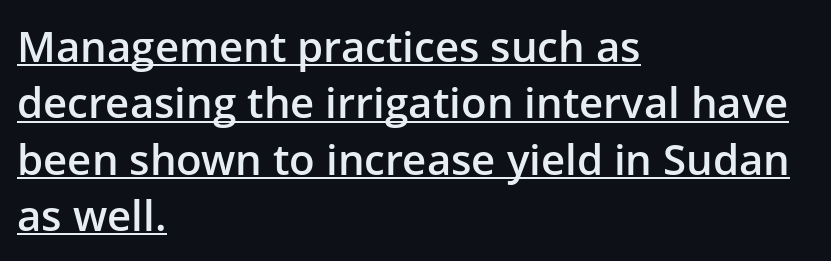
{"serif": "no", "italic": "no", "bold": "semi", "weight": "semibold", "width": "normal", "stroke_contrast": "low", "x_height": "medium", "monospaced": "no", "underline": "yes", "align": "left", "line_spacing": "normal", "line_spacing_ratio": 1.34, "letter_spacing": "normal", "letter_spacing_em": 0.0, "glyph_px": 42}
